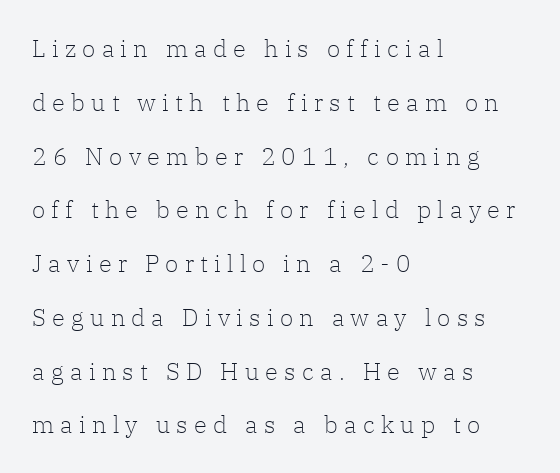
Q: Is the text bold? A: No.
Q: Is the text italic (slanted)? A: No, it is upright.
Q: Is the text underlined? A: No.
Q: How is the paragraph aligned? A: Left-aligned.
Q: Is the spacing between letters normal or unusually wide? A: Unusually wide.
Q: Is the spacing between lines tight, normal or loose? A: Loose.
